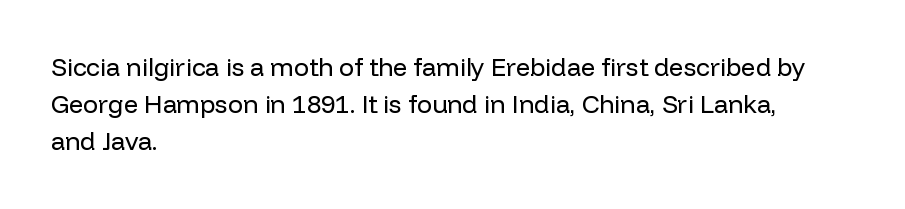
Each new line begins a customary step beneath the previous one. In CSS terms this would be text-align: left. Every character sits straight up, as roman type does. Inter-character spacing is left at the font's built-in metrics.
